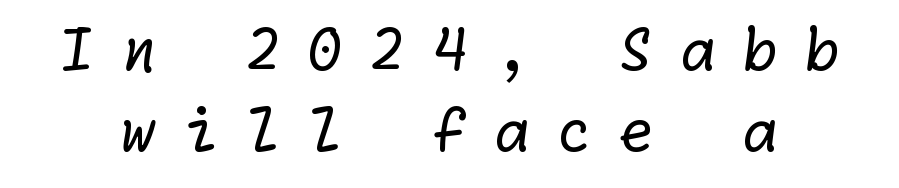
{"serif": "no", "bold": "no", "weight": "regular", "width": "normal", "stroke_contrast": "low", "x_height": "medium", "underline": "no", "line_spacing": "normal", "line_spacing_ratio": 1.39, "letter_spacing": "wide", "letter_spacing_em": 0.45, "glyph_px": 58}
